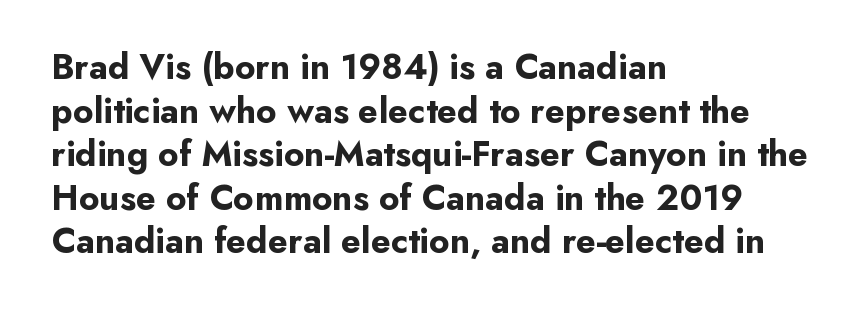
Plenty of ink on the page — the face is bold. The specimen omits any rule beneath the text block's lines. The lines in this sample share a left origin and differ only in where they stop. Here the glyphs are tracked normally, forming tight word shapes.
